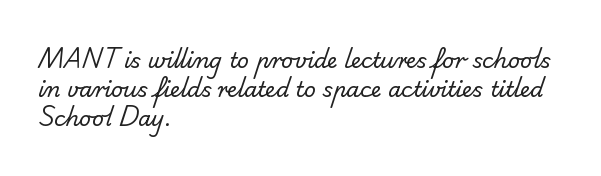
The image shows 21 px text type; set left-aligned, normal line spacing (1.39x), normal letter spacing, not underlined.
